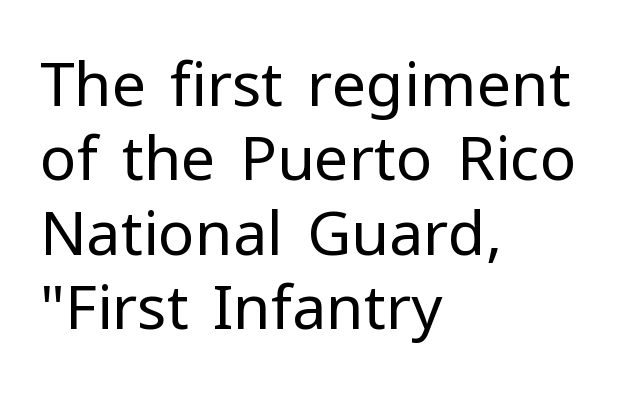
If you drew a line through each stem, it would be perfectly vertical. These lines stack with their left ends in a neat column. Check where the strokes stop: nothing finishes them off — pure sans. Rule under the text: the space is simply empty. Spacing verdict: proportional, widths tailored to each character.
